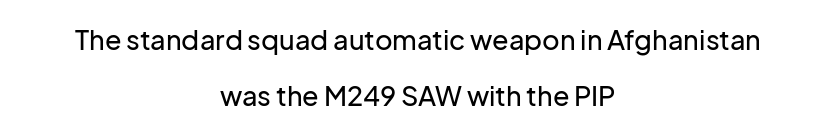
The image shows 27 px text type, upright; set centered, loose line spacing (2.08x), normal letter spacing, not underlined.
